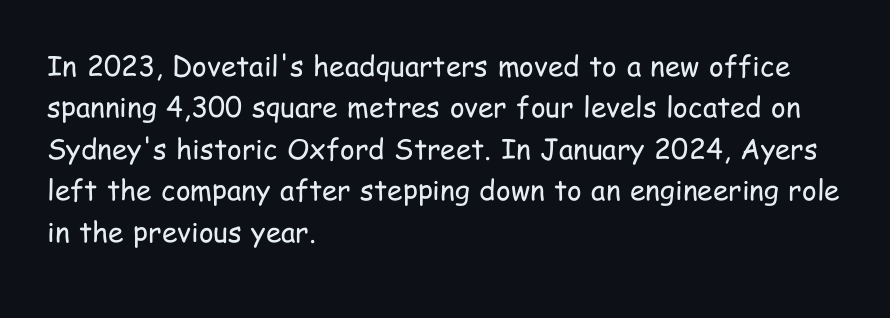
Vertical strokes here are truly vertical. Baseline-to-baseline distance is the conventional proportion of letter height. The letters sit at their default tracking, neither squeezed nor spread. This rendering features lettering with no underline.
